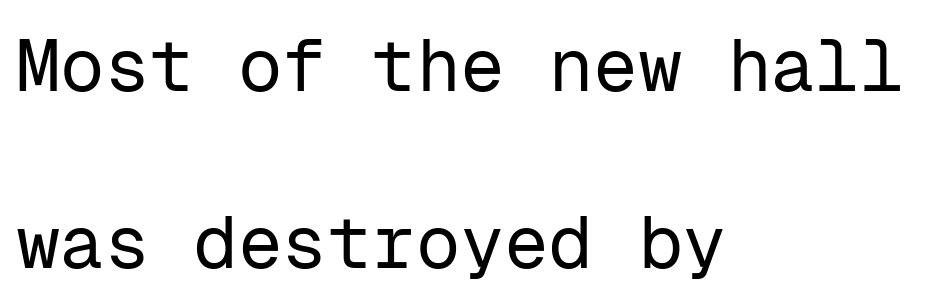
Q: Is the text bold? A: No.
Q: Is the text italic (slanted)? A: No, it is upright.
Q: Is the typeface a serif or a sans-serif typeface? A: Sans-serif.
Q: Is the text underlined? A: No.
Q: How is the paragraph aligned? A: Left-aligned.
Q: Is the spacing between letters normal or unusually wide? A: Normal.
Q: Is the spacing between lines tight, normal or loose? A: Loose.
Q: Width (condensed, normal, or wide)? A: Normal.
Q: Stroke contrast? A: Low.
Q: x-height? A: Medium.
Q: Monospaced? A: Yes.
